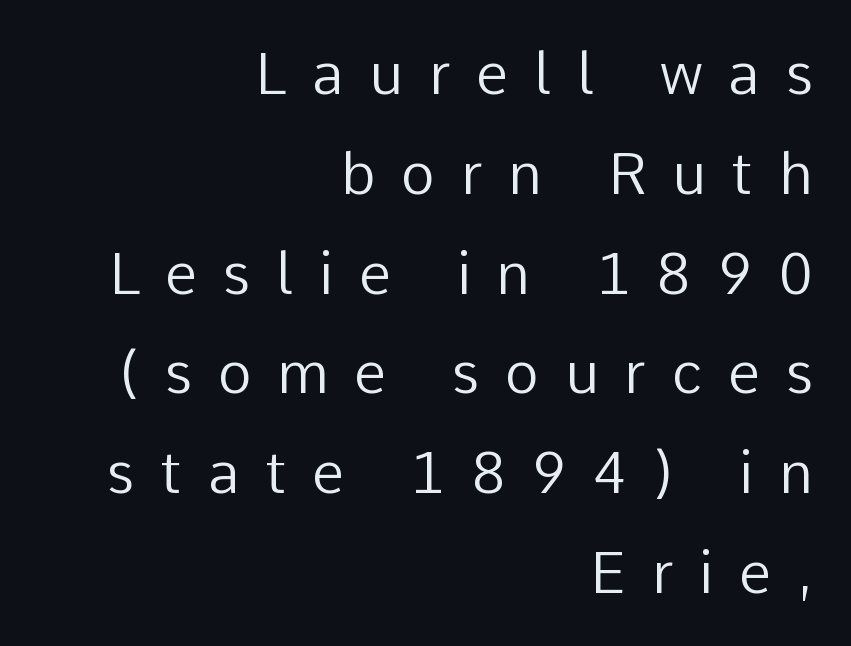
The image shows 58 px regular-weight sans-serif type, upright; set right-aligned, line spacing 1.72x, unusually wide letter spacing (+0.44 em), not underlined; low stroke contrast and a medium x-height.
